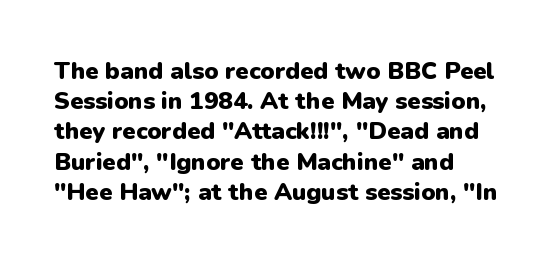
Q: Is the text bold? A: Yes.
Q: Is the text italic (slanted)? A: No, it is upright.
Q: Is the text underlined? A: No.
Q: How is the paragraph aligned? A: Left-aligned.
Q: Is the spacing between letters normal or unusually wide? A: Normal.
Q: Is the spacing between lines tight, normal or loose? A: Normal.
